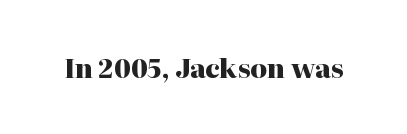
Q: Is the text bold? A: Yes.
Q: Is the text italic (slanted)? A: No, it is upright.
Q: Is the text underlined? A: No.
Q: Is the spacing between letters normal or unusually wide? A: Normal.
